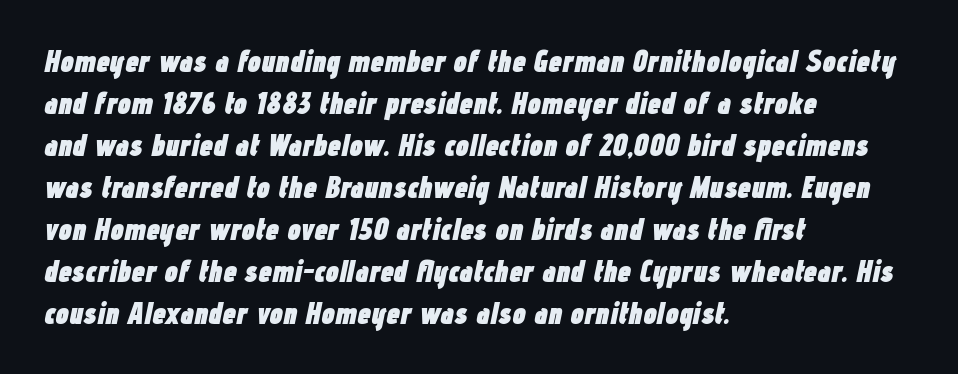
{"italic": "yes", "lean": "right", "slant_degrees": 12, "bold": "yes", "weight": "heavy", "width": "condensed", "stroke_contrast": "low", "x_height": "medium", "monospaced": "no", "underline": "no", "align": "left", "line_spacing": "normal", "line_spacing_ratio": 1.4, "letter_spacing": "normal", "letter_spacing_em": 0.0, "glyph_px": 30}
